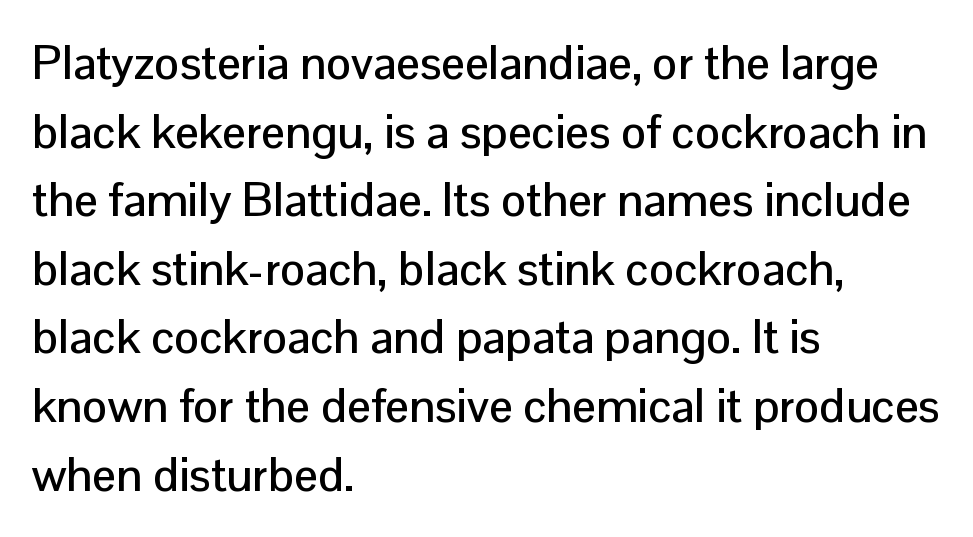
A typesetter would label this face a sans. Check under the words: just untouched page. Look at the tracking — it's just the regular setting, nothing added. You could not count columns in this text — the font is proportionally spaced. You can tell it's not italic because the verticals are truly vertical.
